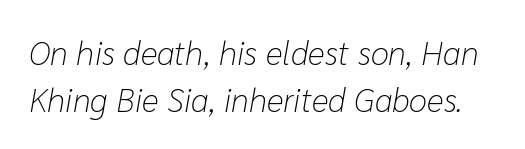
The image shows 33 px light type, italic (leaning right); set normal line spacing (1.42x), normal letter spacing, not underlined; low stroke contrast and a medium x-height.
